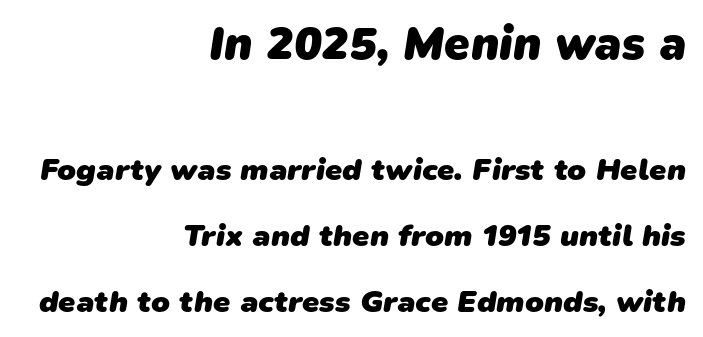
The image shows 46 px heavy sans-serif type; set right-aligned, loose line spacing (2.12x), normal letter spacing, not underlined; the first (top) block is 1.48x larger; low stroke contrast and a medium x-height.
